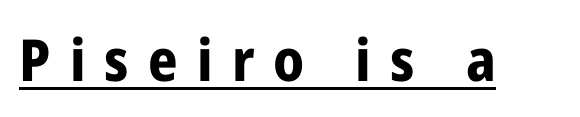
The image shows 58 px bold, condensed sans-serif type, upright; set unusually wide letter spacing (+0.33 em), underlined; low stroke contrast and a medium x-height.
